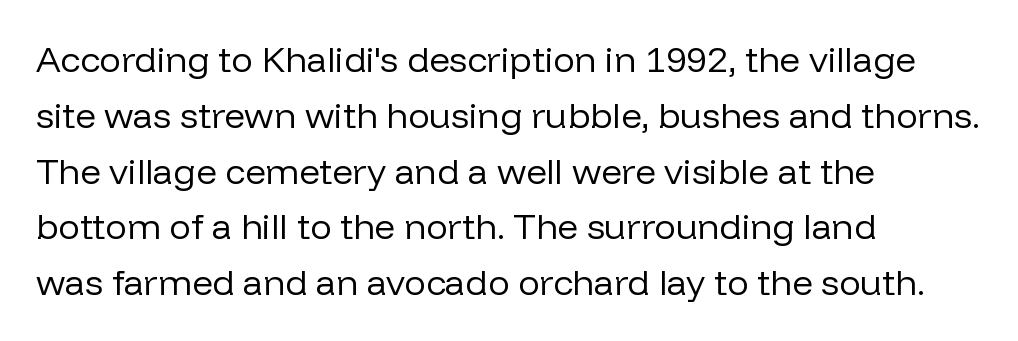
Q: Is the text bold? A: No.
Q: Is the text italic (slanted)? A: No, it is upright.
Q: Is the typeface a serif or a sans-serif typeface? A: Sans-serif.
Q: Is the text underlined? A: No.
Q: How is the paragraph aligned? A: Left-aligned.
Q: Is the spacing between letters normal or unusually wide? A: Normal.
Q: Is the spacing between lines tight, normal or loose? A: Normal.
Q: Width (condensed, normal, or wide)? A: Normal.
Q: Stroke contrast? A: Low.
Q: x-height? A: Medium.
Q: Monospaced? A: No.
